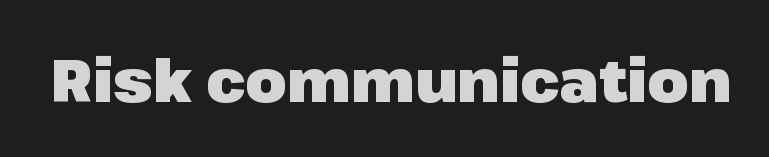
In terms of posture, this sample is upright. Typesetter's note: full bold, strokes at maximum text heaviness. Each word holds together tightly as a unit, with standard inter-letter gaps. The zone under the glyphs is completely vacant.
